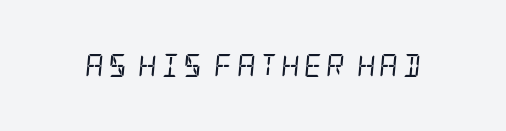
Q: Is the text bold? A: No.
Q: Is the text italic (slanted)? A: Yes, it leans right by about 5 degrees.
Q: Is the text underlined? A: No.
